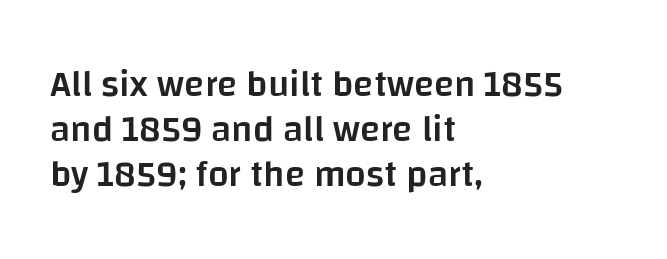
Q: Is the text bold? A: Semi-bold.
Q: Is the text italic (slanted)? A: No, it is upright.
Q: Is the typeface a serif or a sans-serif typeface? A: Sans-serif.
Q: Is the text underlined? A: No.
Q: How is the paragraph aligned? A: Left-aligned.
Q: Is the spacing between letters normal or unusually wide? A: Normal.
Q: Width (condensed, normal, or wide)? A: Normal.
Q: Stroke contrast? A: Low.
Q: x-height? A: Large.
Q: Monospaced? A: No.
